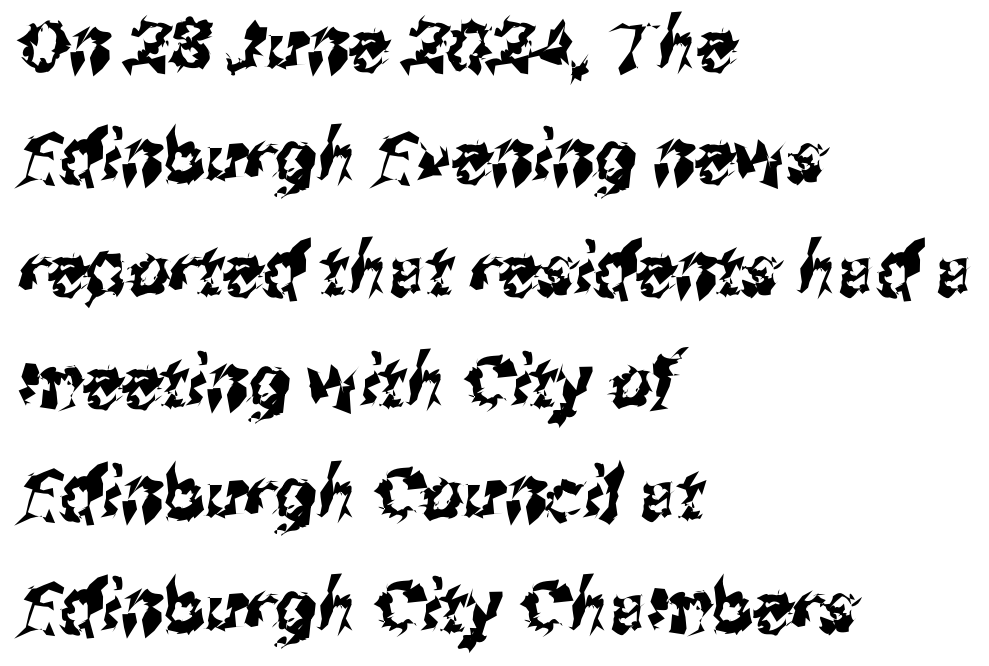
Observe the absence of serifs on each vertical stroke in this sample. Words appear dense and cohesive because spacing is normal. Is this a fixed-width face? No — the glyphs have proportional, varying widths. Quick note: underline off. The lines sit at an ordinary, default distance from one another.
